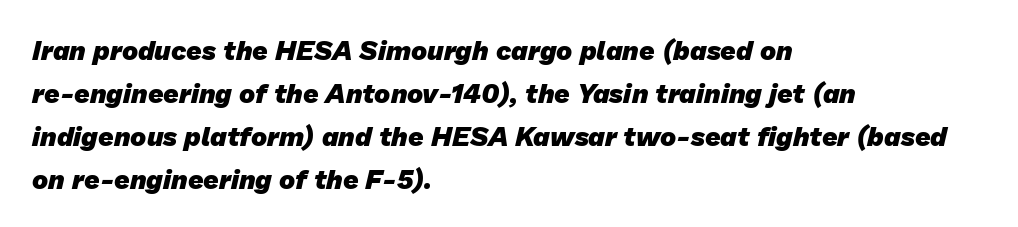
Q: Is the text bold? A: Yes.
Q: Is the text underlined? A: No.
Q: How is the paragraph aligned? A: Left-aligned.
Q: Is the spacing between letters normal or unusually wide? A: Normal.
Q: Is the spacing between lines tight, normal or loose? A: Normal.
